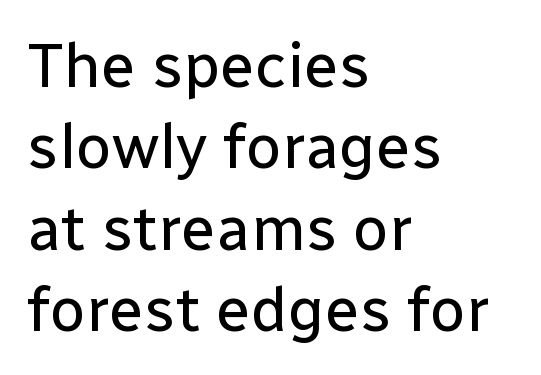
Q: Is the text bold? A: No.
Q: Is the text italic (slanted)? A: No, it is upright.
Q: Is the typeface a serif or a sans-serif typeface? A: Sans-serif.
Q: Is the text underlined? A: No.
Q: How is the paragraph aligned? A: Left-aligned.
Q: Is the spacing between letters normal or unusually wide? A: Normal.
Q: Is the spacing between lines tight, normal or loose? A: Normal.
Q: Width (condensed, normal, or wide)? A: Normal.
Q: Stroke contrast? A: Low.
Q: x-height? A: Medium.
Q: Monospaced? A: No.
